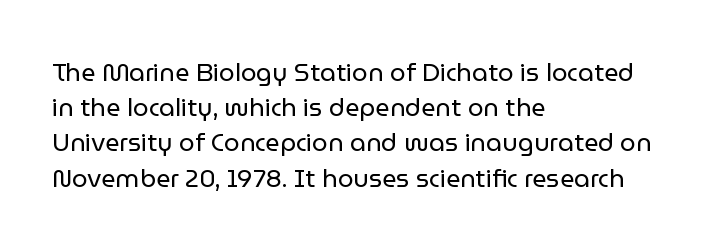
{"italic": "no", "bold": "no", "underline": "no", "align": "left", "line_spacing": "normal", "line_spacing_ratio": 1.41, "letter_spacing": "normal", "letter_spacing_em": 0.0, "glyph_px": 25}
